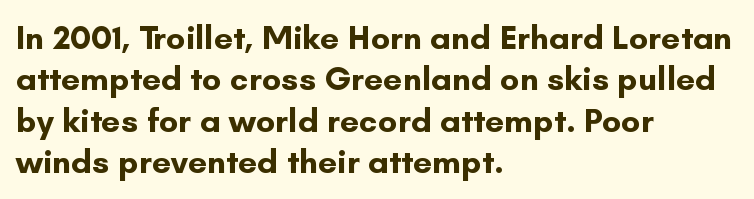
The image shows 34 px bold sans-serif type, upright; set left-aligned, line spacing 1.22x, normal letter spacing, not underlined; low stroke contrast and a small x-height.
